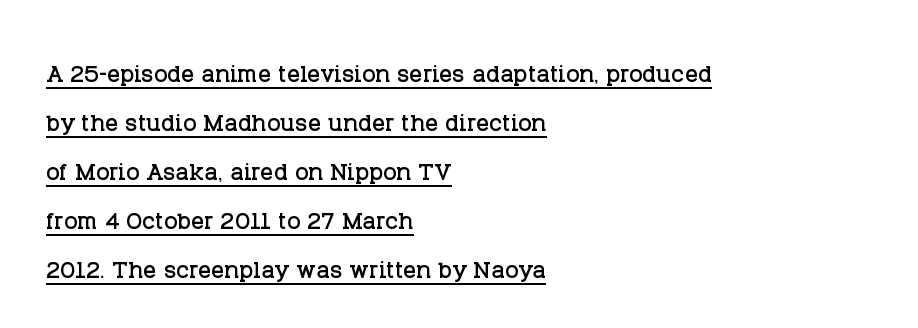
These lines were composed using upright roman letters. The face used here is proportionally spaced, like ordinary book or web type. Letterform terminals end in serifs throughout the passage. Is there an underline? Yes — a line sits under the letters. The rendering keeps characters at their native spacing. All the whitespace from short lines collects on the right.
